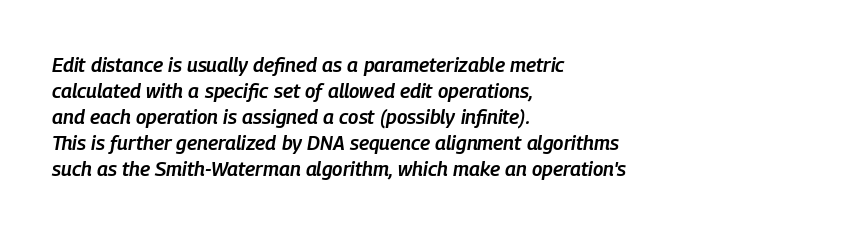
{"italic": "yes", "lean": "right", "slant_degrees": 9, "bold": "semi", "underline": "no", "align": "left", "line_spacing": "normal", "line_spacing_ratio": 1.3, "letter_spacing": "normal", "letter_spacing_em": 0.0, "glyph_px": 20}
